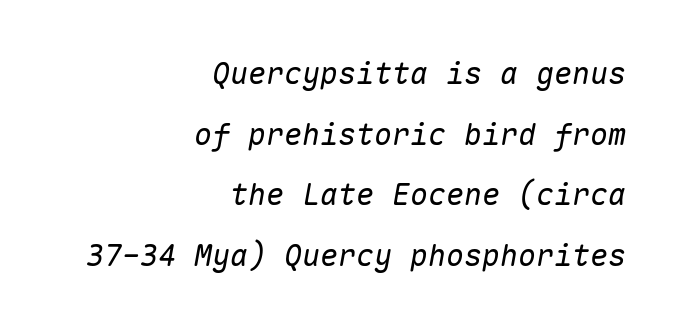
The image shows 30 px regular-weight type, italic (leaning right), monospaced; set right-aligned, loose line spacing (2.02x), normal letter spacing, not underlined; low stroke contrast and a medium x-height.
